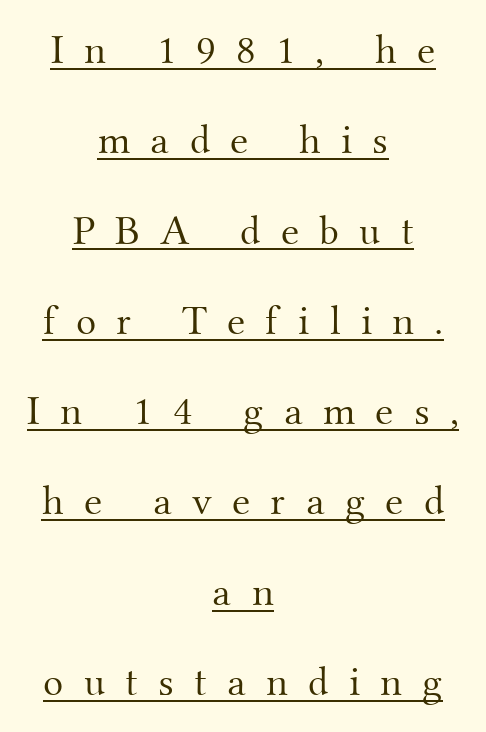
In terms of leading, this rendering errs on the spacious side. Serifs: yes, visible at the terminals of the letterforms. Weight: not bold — regular or lighter. Quick note: underline on.
